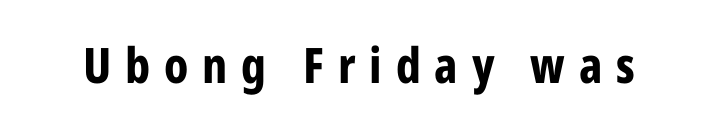
Q: Is the text bold? A: Yes.
Q: Is the text italic (slanted)? A: No, it is upright.
Q: Is the typeface a serif or a sans-serif typeface? A: Sans-serif.
Q: Is the text underlined? A: No.
Q: Is the spacing between letters normal or unusually wide? A: Unusually wide.
Q: Width (condensed, normal, or wide)? A: Condensed.
Q: Stroke contrast? A: Low.
Q: x-height? A: Medium.
Q: Monospaced? A: No.
